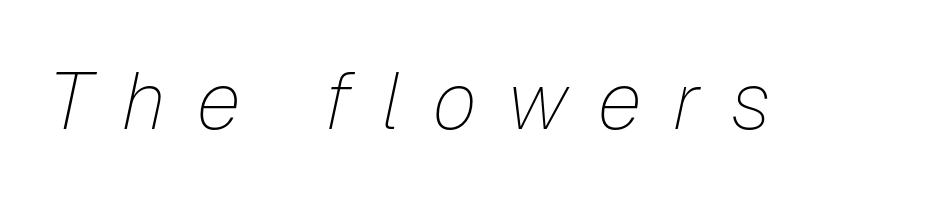
Q: Is the text bold? A: No.
Q: Is the text italic (slanted)? A: Yes, it leans right by about 12 degrees.
Q: Is the text underlined? A: No.
Q: Is the spacing between letters normal or unusually wide? A: Unusually wide.
Q: Width (condensed, normal, or wide)? A: Normal.
Q: Stroke contrast? A: Low.
Q: x-height? A: Medium.
Q: Monospaced? A: No.
